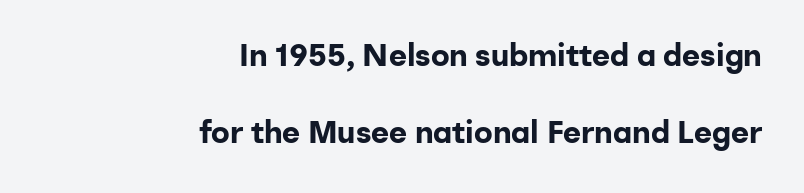
{"serif": "no", "italic": "no", "bold": "yes", "weight": "bold", "width": "normal", "stroke_contrast": "low", "x_height": "medium", "monospaced": "no", "underline": "no", "align": "right", "line_spacing": "loose", "line_spacing_ratio": 2.47, "letter_spacing": "normal", "letter_spacing_em": 0.0, "glyph_px": 31}
